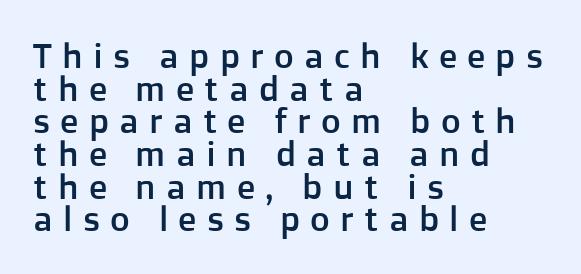
{"serif": "no", "italic": "no", "width": "normal", "stroke_contrast": "low", "x_height": "medium", "monospaced": "no", "underline": "no", "align": "left", "line_spacing": "tight", "line_spacing_ratio": 0.96, "letter_spacing": "wide", "letter_spacing_em": 0.3, "glyph_px": 34}
